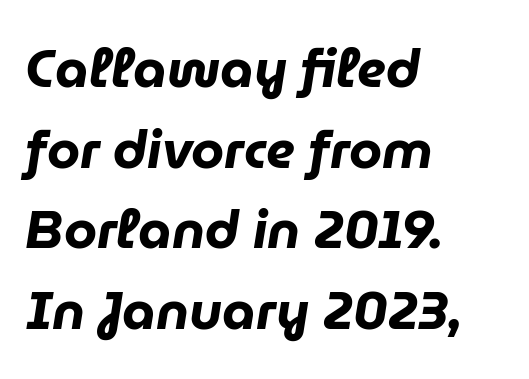
The image shows 53 px heavy type, italic (leaning right); set left-aligned, normal line spacing (1.52x), normal letter spacing, not underlined; low stroke contrast and a medium x-height.
